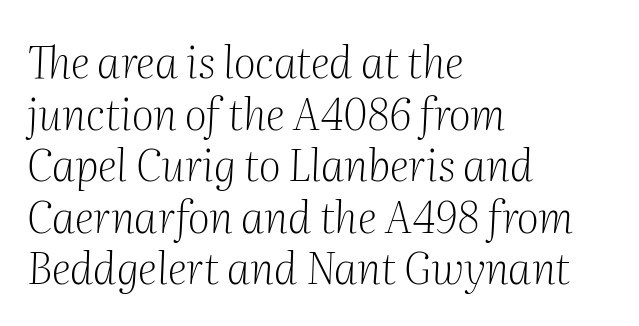
The image shows 43 px light serif type, italic (leaning right); set left-aligned, line spacing 1.2x, normal letter spacing, not underlined; medium stroke contrast and a medium x-height.
